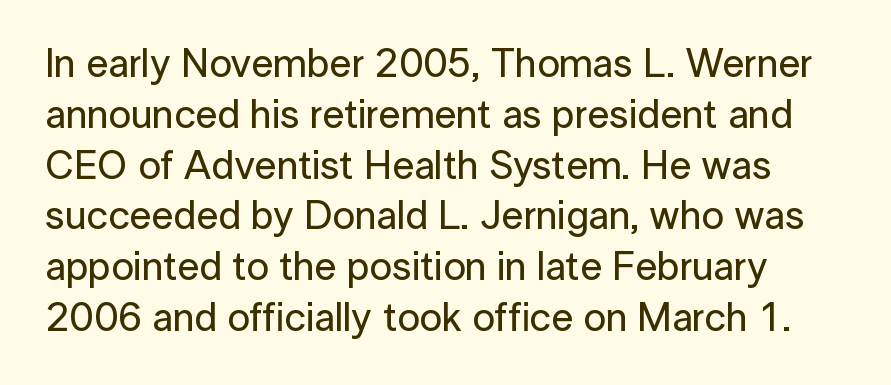
{"serif": "no", "italic": "no", "width": "normal", "stroke_contrast": "low", "x_height": "medium", "monospaced": "no", "underline": "no", "line_spacing": "normal", "line_spacing_ratio": 1.27, "letter_spacing": "normal", "letter_spacing_em": 0.0, "glyph_px": 40}
